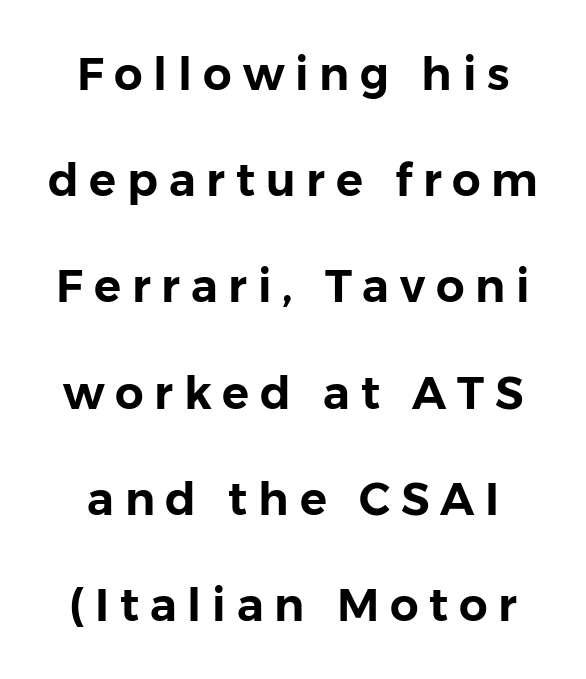
The image shows 45 px sans-serif type, upright; set loose line spacing (2.36x), unusually wide letter spacing (+0.24 em), not underlined; low stroke contrast and a medium x-height.
